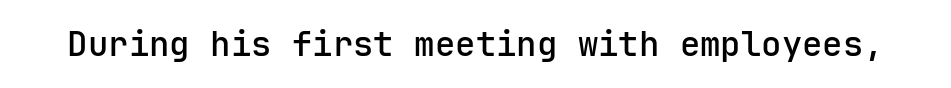
{"serif": "no", "italic": "no", "bold": "semi", "weight": "semibold", "width": "normal", "stroke_contrast": "low", "x_height": "medium", "underline": "no", "letter_spacing": "normal", "letter_spacing_em": 0.0, "glyph_px": 34}
